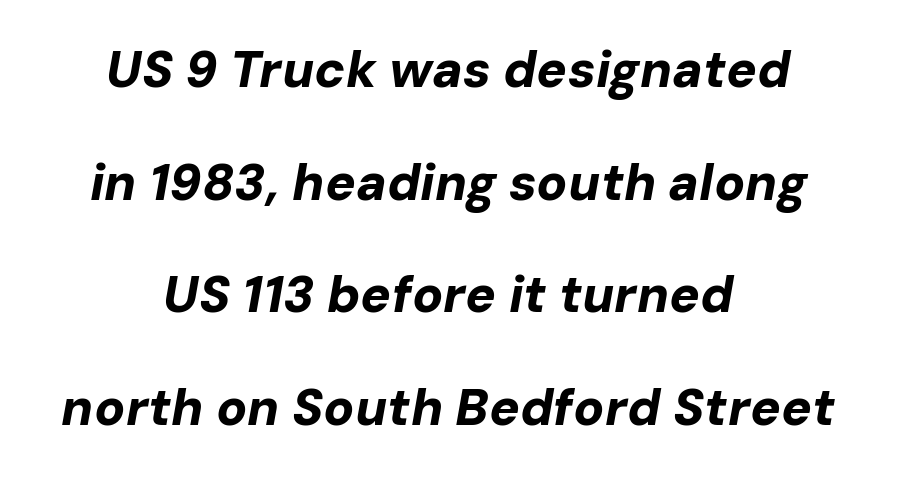
If you folded the block vertically in half, each line would mirror itself in length. A typesetter would call this leading open, well beyond the default. Typesetter's note: full bold, strokes at maximum text heaviness. Honestly, the letter spacing is just normal — you wouldn't notice it. The letters advance in unequal steps, a hallmark of proportional type.
